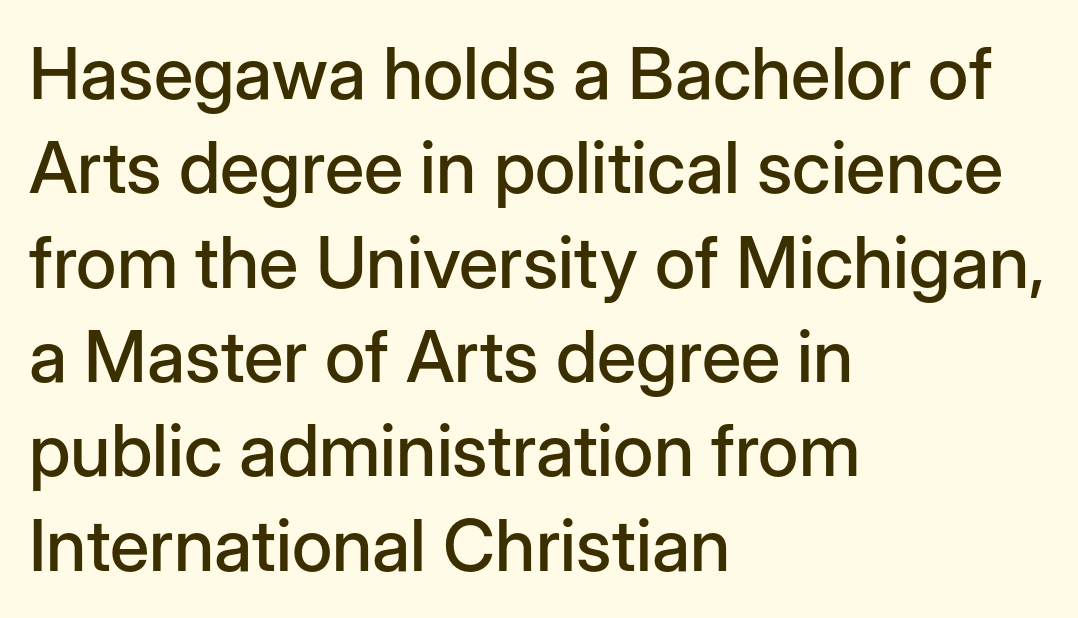
{"serif": "no", "italic": "no", "width": "normal", "stroke_contrast": "low", "x_height": "medium", "monospaced": "no", "underline": "no", "align": "left", "line_spacing": "normal", "line_spacing_ratio": 1.31, "letter_spacing": "normal", "letter_spacing_em": 0.0, "glyph_px": 72}
